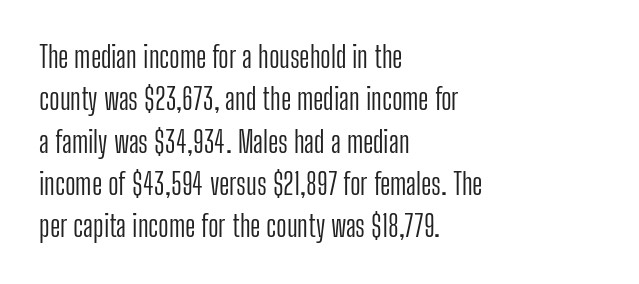
Q: Is the text bold? A: No.
Q: Is the text italic (slanted)? A: No, it is upright.
Q: Is the typeface a serif or a sans-serif typeface? A: Sans-serif.
Q: Is the text underlined? A: No.
Q: How is the paragraph aligned? A: Left-aligned.
Q: Is the spacing between letters normal or unusually wide? A: Normal.
Q: Is the spacing between lines tight, normal or loose? A: Normal.
Q: Width (condensed, normal, or wide)? A: Condensed.
Q: Stroke contrast? A: Low.
Q: x-height? A: Medium.
Q: Monospaced? A: No.
